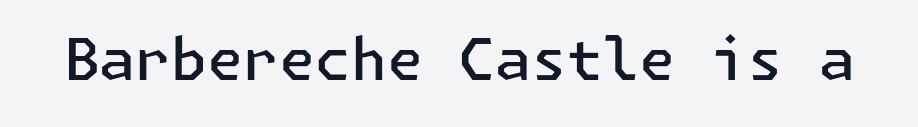
{"serif": "no", "italic": "no", "bold": "semi", "weight": "semibold", "width": "normal", "stroke_contrast": "low", "x_height": "medium", "underline": "no", "letter_spacing": "normal", "letter_spacing_em": 0.0, "glyph_px": 58}
